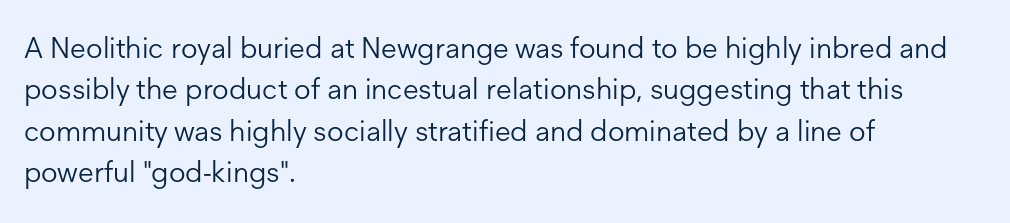
{"serif": "no", "italic": "no", "bold": "no", "weight": "light", "width": "normal", "stroke_contrast": "low", "x_height": "medium", "monospaced": "no", "underline": "no", "align": "left", "line_spacing": "normal", "line_spacing_ratio": 1.43, "letter_spacing": "normal", "letter_spacing_em": 0.0, "glyph_px": 29}
